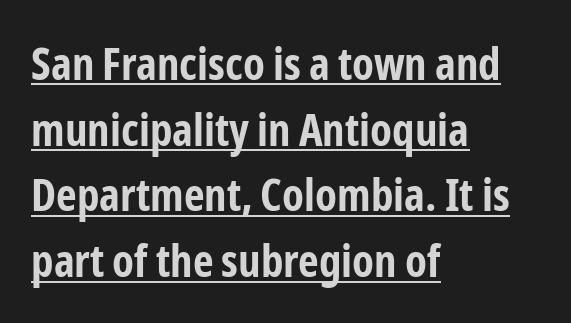
Q: Is the text bold? A: Yes.
Q: Is the text italic (slanted)? A: No, it is upright.
Q: Is the typeface a serif or a sans-serif typeface? A: Sans-serif.
Q: Is the text underlined? A: Yes.
Q: How is the paragraph aligned? A: Left-aligned.
Q: Is the spacing between letters normal or unusually wide? A: Normal.
Q: Is the spacing between lines tight, normal or loose? A: Normal.
Q: Width (condensed, normal, or wide)? A: Condensed.
Q: Stroke contrast? A: Low.
Q: x-height? A: Medium.
Q: Monospaced? A: No.
